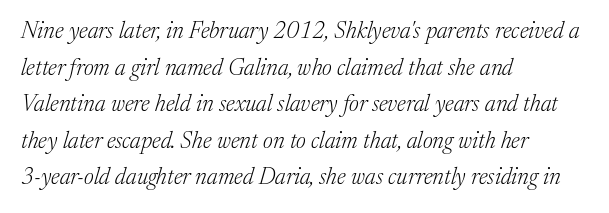
The image shows 23 px text type, italic (leaning right); set left-aligned, normal line spacing (1.59x), normal letter spacing, not underlined.
